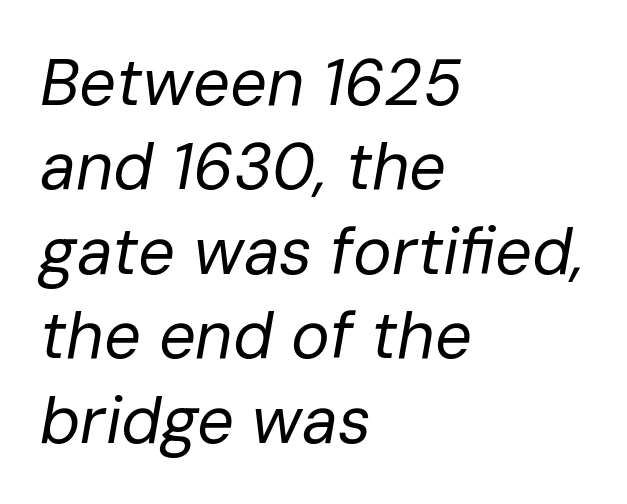
Q: Is the text bold? A: No.
Q: Is the text italic (slanted)? A: Yes, it leans right by about 10 degrees.
Q: Is the text underlined? A: No.
Q: How is the paragraph aligned? A: Left-aligned.
Q: Is the spacing between letters normal or unusually wide? A: Normal.
Q: Is the spacing between lines tight, normal or loose? A: Normal.
Q: Width (condensed, normal, or wide)? A: Normal.
Q: Stroke contrast? A: Low.
Q: x-height? A: Medium.
Q: Monospaced? A: No.
